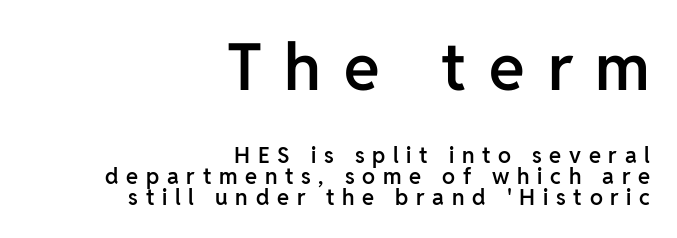
The image shows 65 px semibold sans-serif type, upright; set right-aligned, tight line spacing (0.95x), unusually wide letter spacing (+0.35 em), not underlined; the first (top) block is 2.95x larger; low stroke contrast and a medium x-height.
